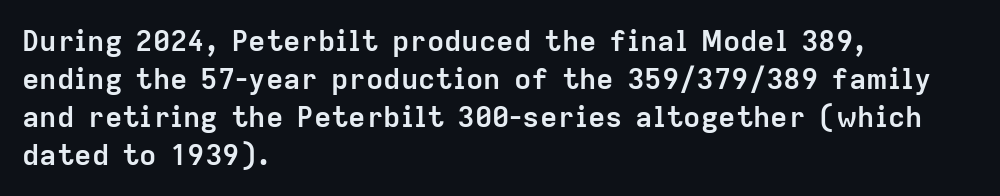
The image shows 29 px semibold sans-serif type, upright; set left-aligned, normal line spacing (1.31x), normal letter spacing, not underlined; low stroke contrast and a medium x-height.
